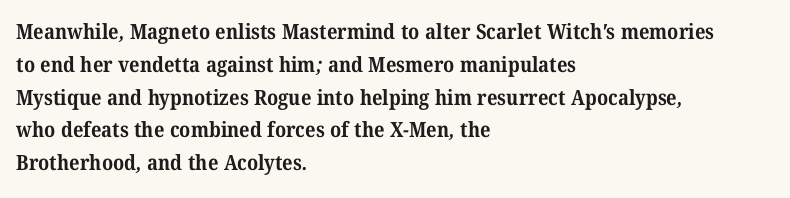
The image shows 21 px bold type; set left-aligned, normal line spacing (1.56x), normal letter spacing, not underlined.
